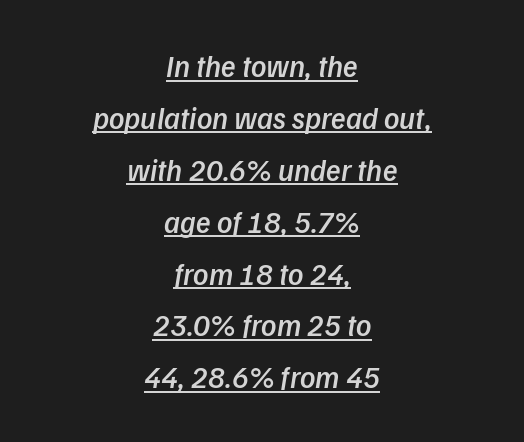
{"italic": "yes", "lean": "right", "slant_degrees": 9, "bold": "semi", "weight": "semibold", "width": "normal", "stroke_contrast": "low", "x_height": "medium", "monospaced": "no", "underline": "yes", "align": "center", "line_spacing_ratio": 1.73, "letter_spacing": "normal", "letter_spacing_em": 0.0, "glyph_px": 30}
